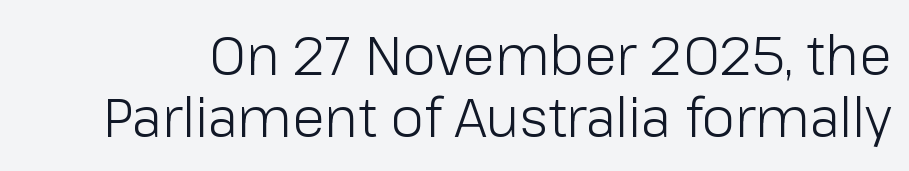
The image shows 54 px light sans-serif type, upright; set tight line spacing (1.15x), normal letter spacing, not underlined; low stroke contrast and a medium x-height.
